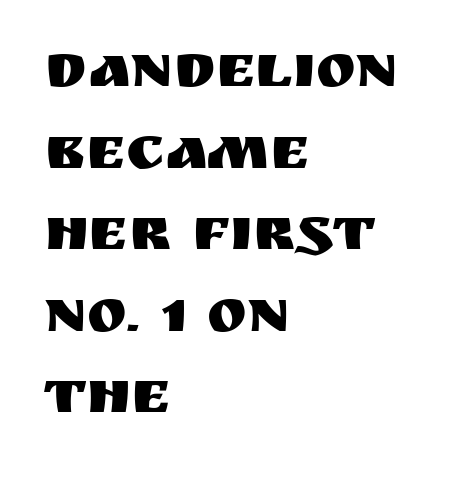
One-word summary of the alignment: left. The lettering stays uniformly vertical, giving the passage a roman look. Caption: standard tracking, unaltered. The space beneath each line is pristine and unruled.
